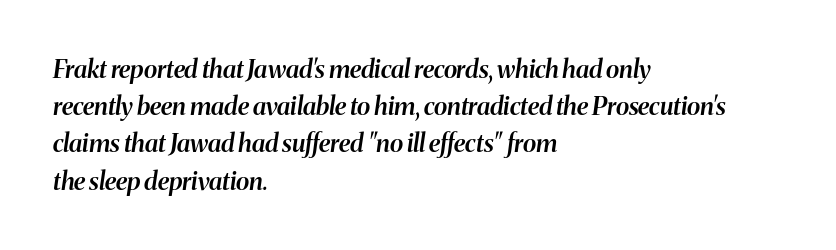
The image shows 25 px text type, italic (leaning right); set left-aligned, normal line spacing (1.49x), normal letter spacing, not underlined.
